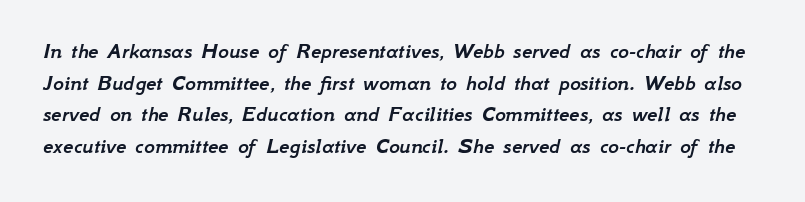
A typesetter would call this leading conventional body-copy spacing. These lines keep a tight, regular rhythm from letter to letter. The words here are not underlined. The passage shown leans; its letterforms are oblique.
